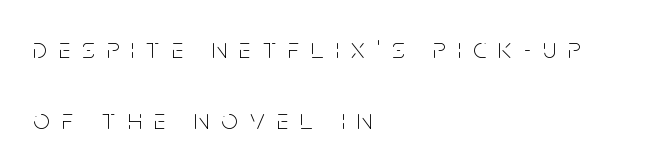
This is the regular roman posture of the typeface. Horizontally, the lines are justified to the leading edge only. Reading down the column, the eye jumps a long way to each next line. This reads as an unemphasized weight, regular at the heaviest.
